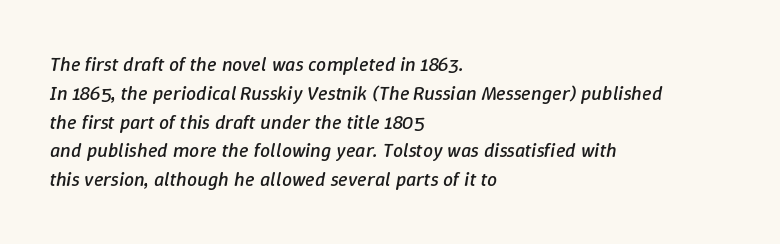
The image shows 20 px text type, italic (leaning right); set left-aligned, normal line spacing (1.44x), normal letter spacing, not underlined.
